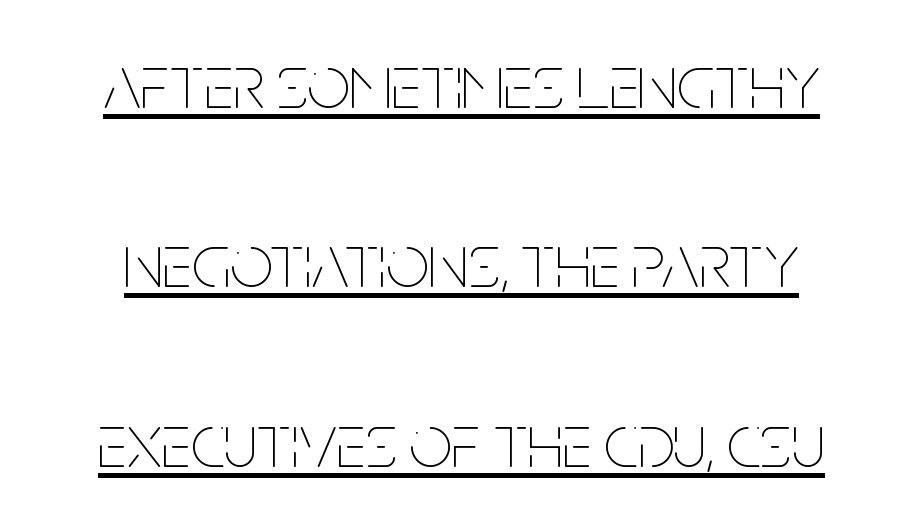
Q: Is the text bold? A: No.
Q: Is the text italic (slanted)? A: No, it is upright.
Q: Is the text underlined? A: Yes.
Q: Is the spacing between letters normal or unusually wide? A: Normal.
Q: Is the spacing between lines tight, normal or loose? A: Loose.
Q: Width (condensed, normal, or wide)? A: Condensed.
Q: Stroke contrast? A: Low.
Q: x-height? A: Large.
Q: Monospaced? A: No.
